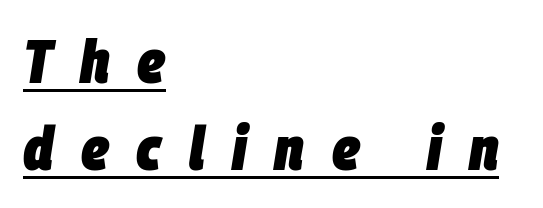
The image shows 61 px heavy, condensed type, italic (leaning right); set left-aligned, normal line spacing (1.43x), unusually wide letter spacing (+0.45 em), underlined; low stroke contrast and a large x-height.
